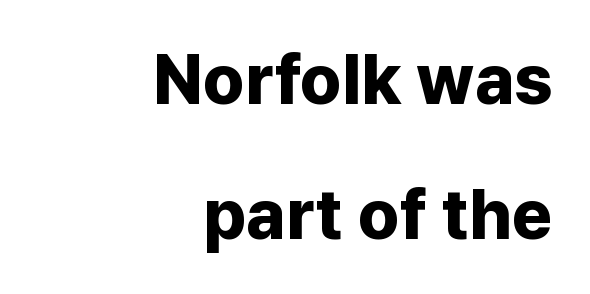
{"serif": "no", "italic": "no", "bold": "yes", "weight": "bold", "width": "normal", "stroke_contrast": "low", "x_height": "medium", "monospaced": "no", "underline": "no", "align": "right", "line_spacing": "loose", "line_spacing_ratio": 1.93, "letter_spacing": "normal", "letter_spacing_em": 0.0, "glyph_px": 70}
